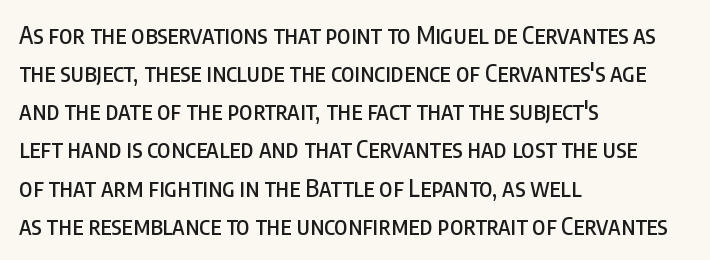
The image shows 24 px text type, upright; set left-aligned, normal line spacing (1.59x), normal letter spacing, not underlined.
